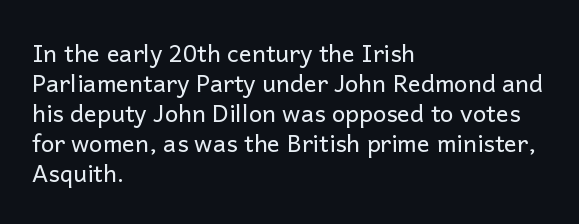
The image shows 24 px text type, upright; set left-aligned, normal line spacing (1.25x), normal letter spacing, not underlined.
